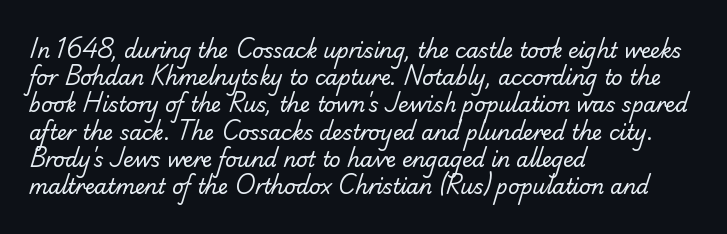
Glyph-to-glyph distance matches everyday printed text. The gap between lines stays unmarked. Vertical stems look standard width or narrower in stroke. The passage shown stacks its lines at a standard gap. The compositor pushed each line to the left boundary.
